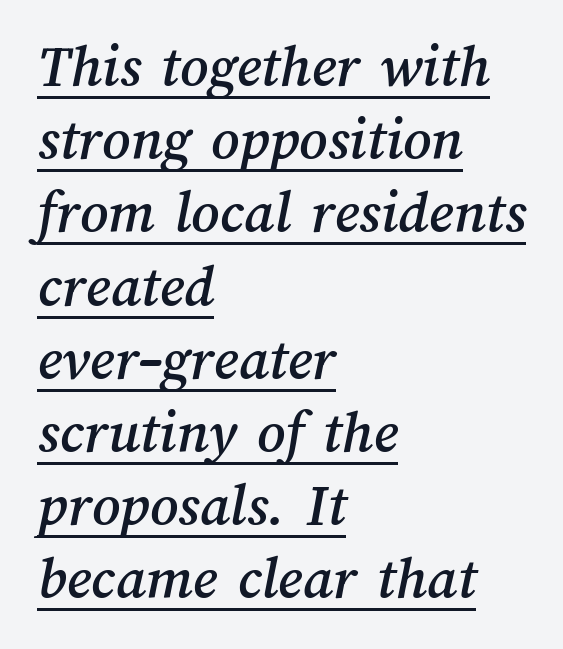
The image shows 61 px text type; set left-aligned, line spacing 1.2x, normal letter spacing, underlined; medium stroke contrast and a medium x-height.
